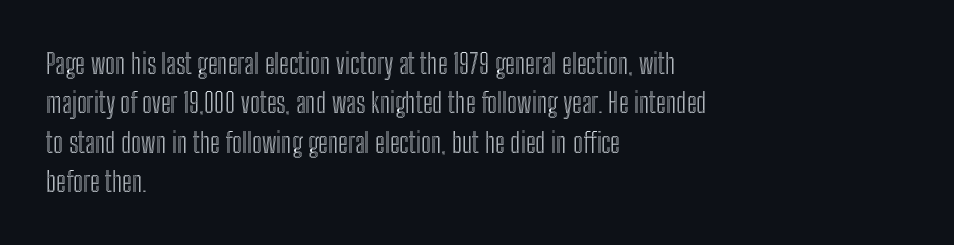
Q: Is the text italic (slanted)? A: No, it is upright.
Q: Is the text underlined? A: No.
Q: How is the paragraph aligned? A: Left-aligned.
Q: Is the spacing between letters normal or unusually wide? A: Normal.
Q: Is the spacing between lines tight, normal or loose? A: Normal.
Q: Width (condensed, normal, or wide)? A: Condensed.
Q: x-height? A: Medium.
Q: Monospaced? A: No.
